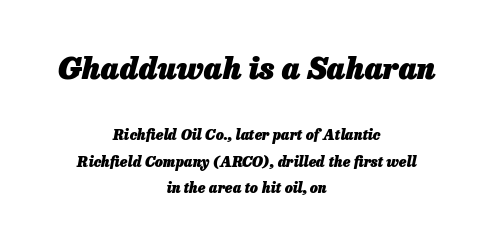
What stands out about the letter spacing? Nothing — it is the standard amount. Rule under the text: the space is simply empty. The rendering uses natural spacing where letterforms have individual widths. This sample uses an oblique cut, with every glyph tilted off the vertical. A full-strength bold gives these letters their thick strokes.
